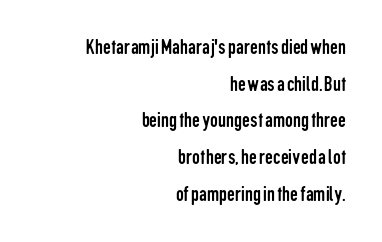
The image shows 22 px text type, upright; set right-aligned, normal line spacing (1.67x), normal letter spacing, not underlined.
